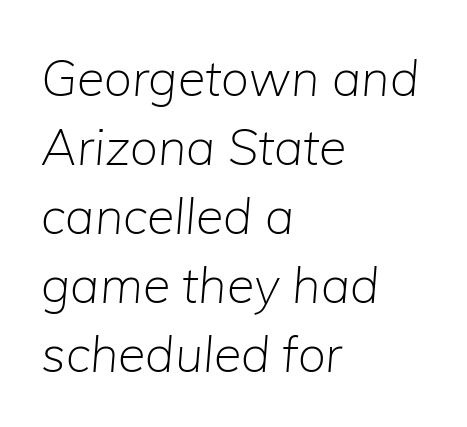
{"italic": "yes", "lean": "right", "slant_degrees": 5, "bold": "no", "weight": "light", "width": "normal", "stroke_contrast": "low", "x_height": "medium", "monospaced": "no", "underline": "no", "align": "left", "line_spacing": "normal", "line_spacing_ratio": 1.38, "letter_spacing": "normal", "letter_spacing_em": 0.0, "glyph_px": 50}
